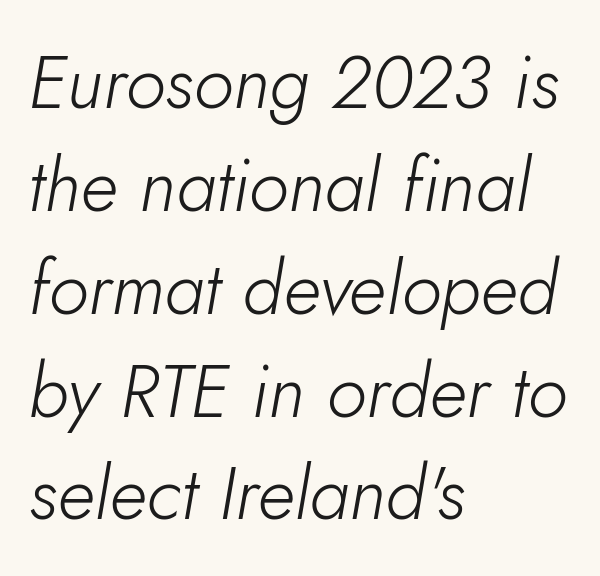
Summary of vertical rhythm: regular, with standard interline spacing. Notice how the passage keeps a crisp vertical edge on the left only. Ink coverage per letter is moderate at most. The rendering applies a slant to the glyphs. Beneath every word, the page is bare. Note the varied advance widths — an 'i' is clearly narrower than an 'm'.
